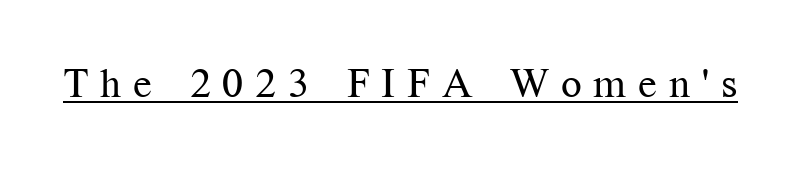
{"serif": "yes", "italic": "no", "bold": "no", "weight": "regular", "width": "normal", "stroke_contrast": "medium", "x_height": "medium", "monospaced": "no", "underline": "yes", "letter_spacing": "wide", "letter_spacing_em": 0.29, "glyph_px": 41}
